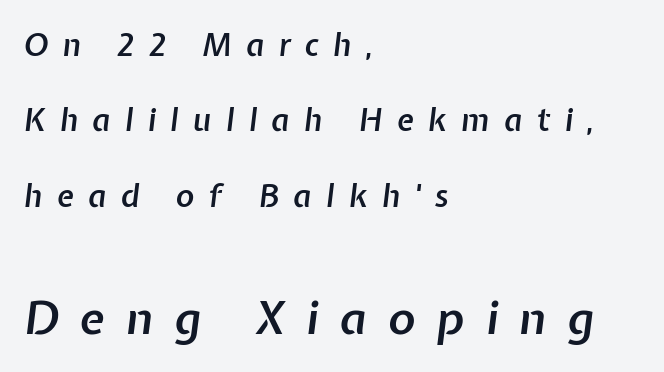
{"italic": "yes", "lean": "right", "slant_degrees": 7, "bold": "semi", "weight": "semibold", "width": "normal", "stroke_contrast": "low", "x_height": "medium", "monospaced": "no", "underline": "no", "align": "left", "line_spacing": "loose", "line_spacing_ratio": 2.43, "letter_spacing": "wide", "letter_spacing_em": 0.46, "larger_block": "second", "size_ratio": 1.48, "glyph_px": 46}
